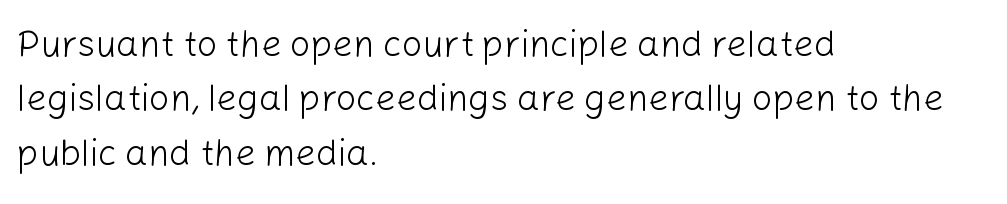
The image shows 36 px light sans-serif type, upright; set left-aligned, normal line spacing (1.51x), normal letter spacing, not underlined; low stroke contrast and a medium x-height.
